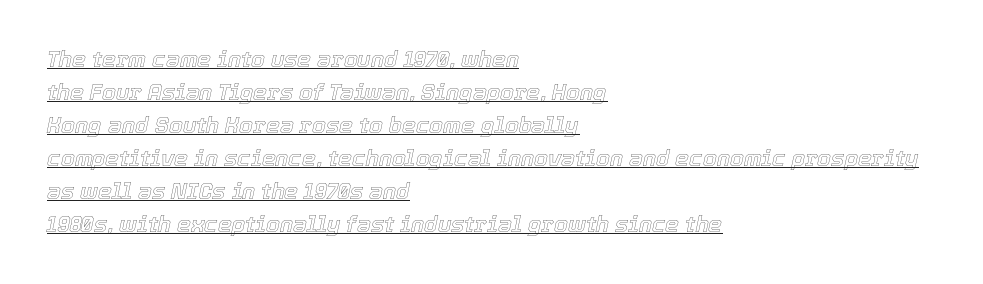
The image shows 22 px text type, italic (leaning right); set left-aligned, normal line spacing (1.5x), normal letter spacing, underlined.
